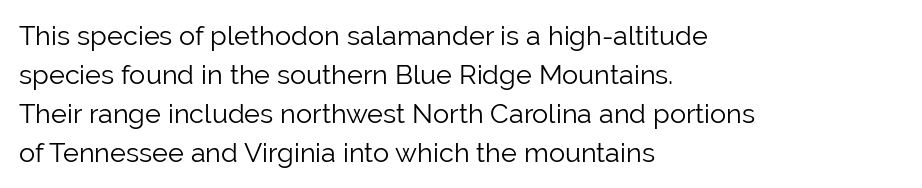
{"italic": "no", "bold": "no", "underline": "no", "align": "left", "line_spacing": "normal", "line_spacing_ratio": 1.44, "letter_spacing": "normal", "letter_spacing_em": 0.0, "glyph_px": 27}
